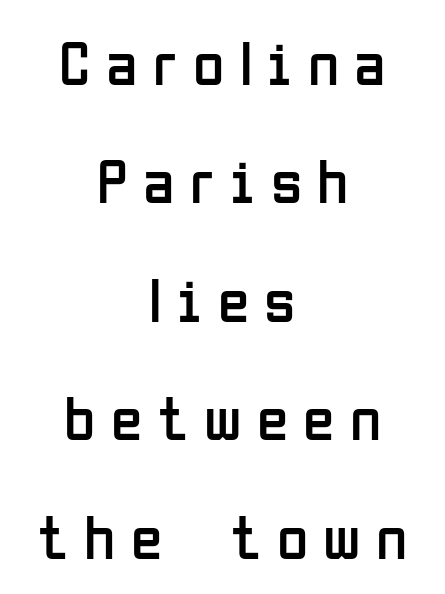
{"serif": "no", "italic": "no", "bold": "no", "weight": "regular", "width": "condensed", "stroke_contrast": "low", "x_height": "medium", "monospaced": "no", "underline": "no", "align": "center", "line_spacing_ratio": 1.85, "letter_spacing": "wide", "letter_spacing_em": 0.24, "glyph_px": 64}
